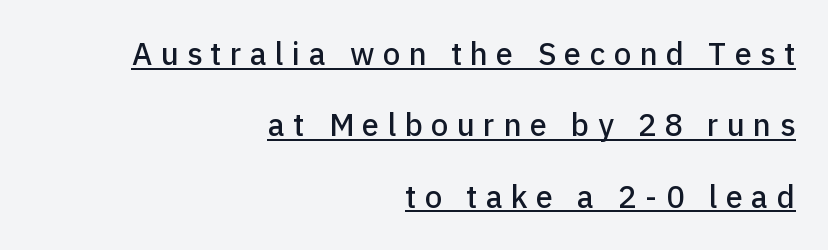
Spacing verdict: proportional, widths tailored to each character. Observe the absence of serifs on each vertical stroke in this sample. The typesetter has applied underlining to the passage shown. Successive baselines arrive slowly, with a big drop between each. Short note: letters widely spaced. Horizontal alignment here is rightward, an uncommon choice for prose.
